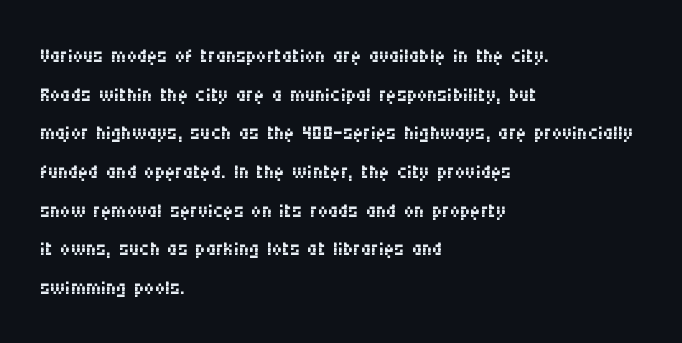
This is the regular roman posture of the typeface. Clear beneath every line of the passage. The line-height multiplier appears to be the usual default. The letters sit at their default tracking, neither squeezed nor spread. Where is the straight margin? On the left.
